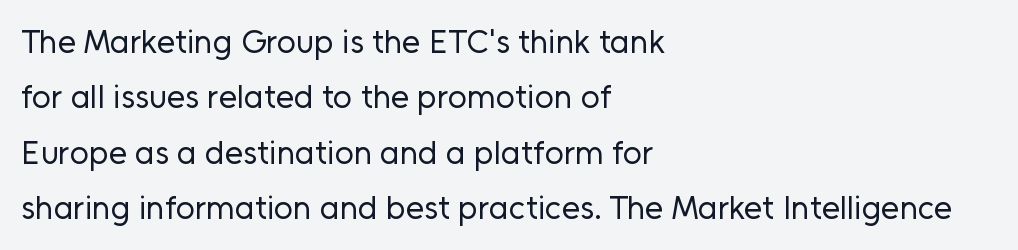
The glyphs are unaccompanied by any horizontal stroke below them. Left-aligned paragraph, ragged on the right. The characters are drawn with everyday or finer stroke widths. Observe the ordinary spacing: letters are neighbours, not strangers. Think of a printed novel: that variable character pitch is what you see here.
